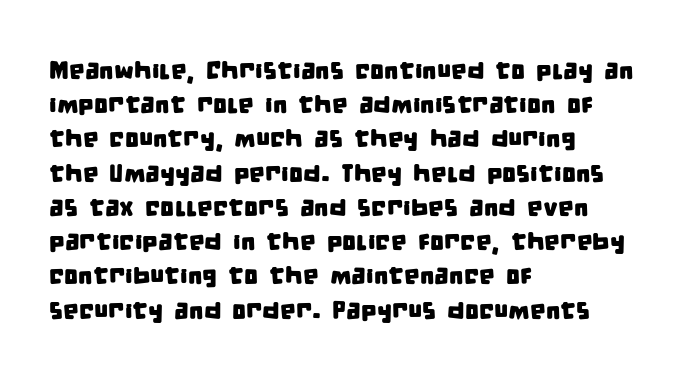
The paragraph has a hard left edge and a soft right edge. The glyphs are unaccompanied by any horizontal stroke below them. You could call the tracking neutral — neither tight nor loose. Vertical spacing — default.
